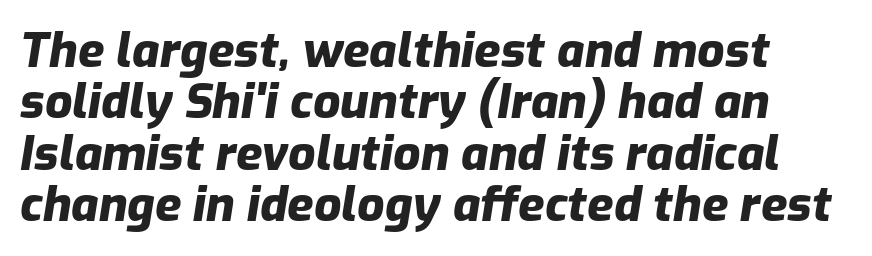
The image shows 48 px heavy type, italic (leaning right); set left-aligned, tight line spacing (1.07x), normal letter spacing, not underlined; low stroke contrast and a medium x-height.
